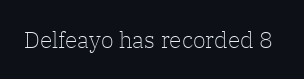
{"italic": "no", "bold": "no", "underline": "no", "letter_spacing": "normal", "letter_spacing_em": 0.0, "glyph_px": 23}
